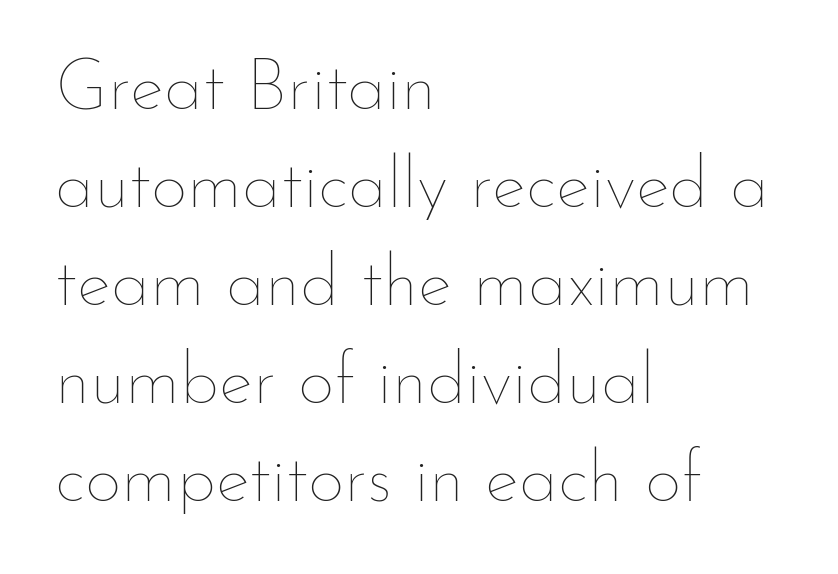
Q: Is the text bold? A: No.
Q: Is the text italic (slanted)? A: No, it is upright.
Q: Is the text underlined? A: No.
Q: How is the paragraph aligned? A: Left-aligned.
Q: Is the spacing between letters normal or unusually wide? A: Normal.
Q: Is the spacing between lines tight, normal or loose? A: Normal.
Q: Width (condensed, normal, or wide)? A: Normal.
Q: Stroke contrast? A: Low.
Q: x-height? A: Small.
Q: Monospaced? A: No.
